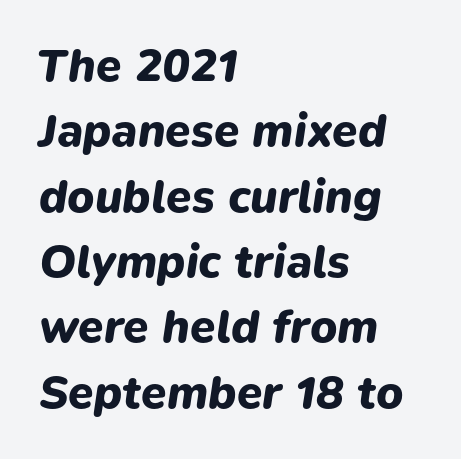
These lines keep a tight, regular rhythm from letter to letter. A typesetter would call this proportional, since set widths differ per character. Rule under the text: the space is simply empty. Reading down the column, the eye jumps a familiar distance to each next line. Observe the lean: these are italic letterforms. Heavy, bold letterforms.
